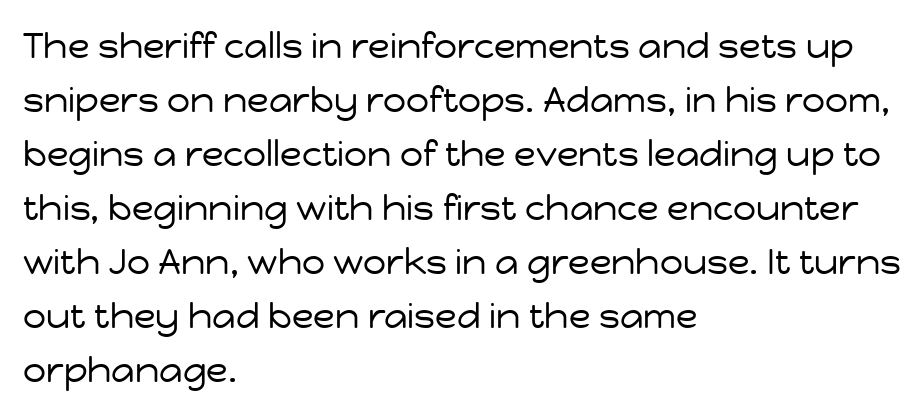
Type without underlining. The face looks like a standard text weight, possibly lighter. A sans-serif font was chosen for this passage. Whoever set this chose a conventional vertical rhythm.
